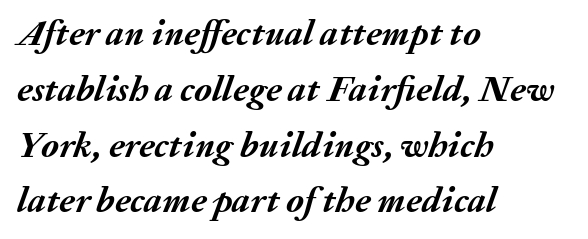
Q: Is the text bold? A: Yes.
Q: Is the text italic (slanted)? A: Yes, it leans right by about 20 degrees.
Q: Is the text underlined? A: No.
Q: How is the paragraph aligned? A: Left-aligned.
Q: Is the spacing between letters normal or unusually wide? A: Normal.
Q: Is the spacing between lines tight, normal or loose? A: Normal.
Q: Width (condensed, normal, or wide)? A: Normal.
Q: Stroke contrast? A: Medium.
Q: x-height? A: Medium.
Q: Monospaced? A: No.
